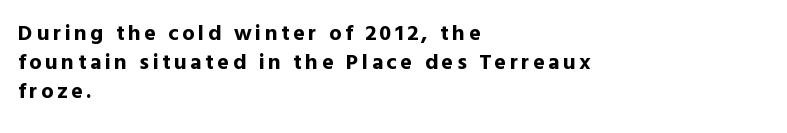
The image shows 22 px bold type, upright; set left-aligned, normal line spacing (1.32x), not underlined.
